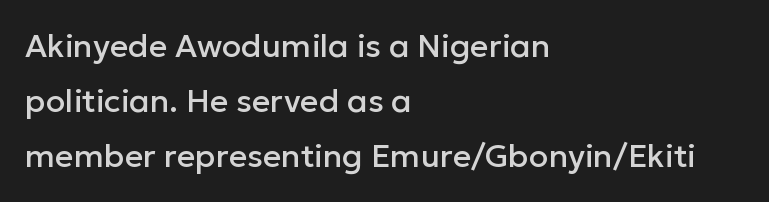
Q: Is the text italic (slanted)? A: No, it is upright.
Q: Is the typeface a serif or a sans-serif typeface? A: Sans-serif.
Q: Is the text underlined? A: No.
Q: How is the paragraph aligned? A: Left-aligned.
Q: Is the spacing between letters normal or unusually wide? A: Normal.
Q: Width (condensed, normal, or wide)? A: Normal.
Q: Stroke contrast? A: Low.
Q: x-height? A: Medium.
Q: Monospaced? A: No.
